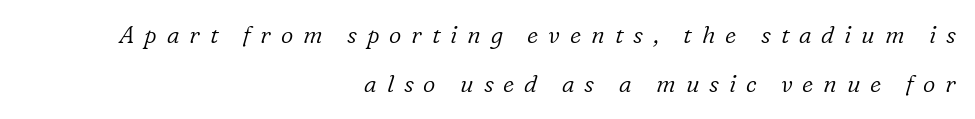
The face looks like a standard text weight, possibly lighter. Students, observe: this is what heavily led, spacious text looks like. Underlining? Definitely not there. The tracking reads as deliberately expanded to a designer's eye.
